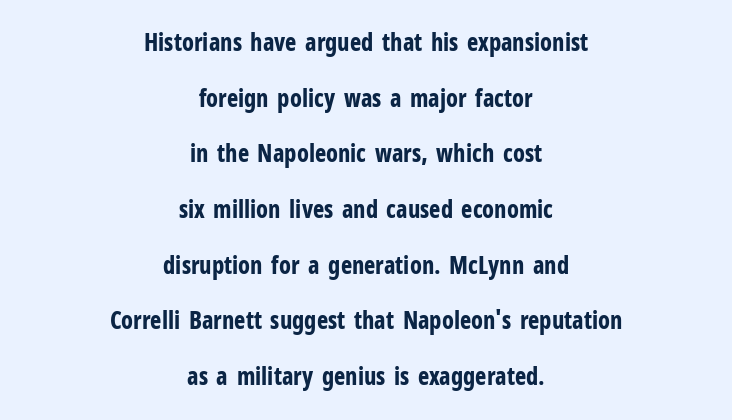
Q: Is the text bold? A: Yes.
Q: Is the text italic (slanted)? A: No, it is upright.
Q: Is the text underlined? A: No.
Q: How is the paragraph aligned? A: Centered.
Q: Is the spacing between letters normal or unusually wide? A: Normal.
Q: Is the spacing between lines tight, normal or loose? A: Loose.
